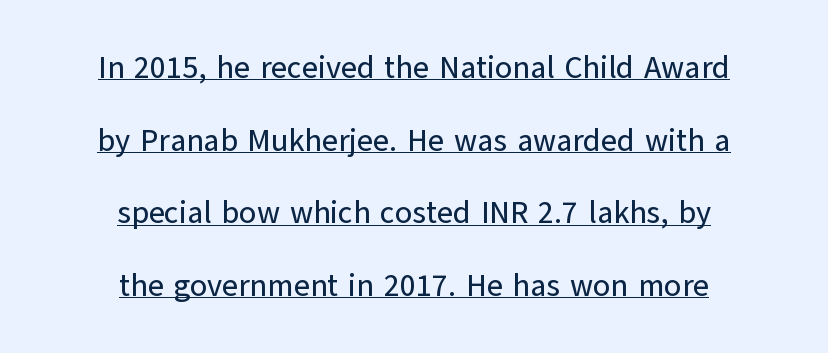
The image shows 31 px sans-serif type, upright; set centered, loose line spacing (2.34x), normal letter spacing, underlined; low stroke contrast and a medium x-height.
